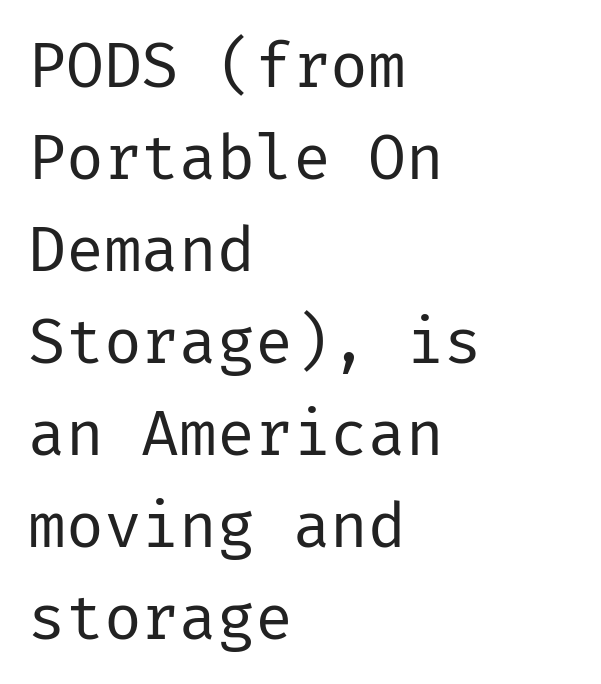
The letters carry no serifs — their stems end cleanly without finishing strokes. Is the letter spacing exaggerated? No — it looks like the ordinary default. Alignment: flush left. Check under the words: just untouched page. The block of text has a typical density, with ordinary space between rows. The specimen reads as upright at a glance.
